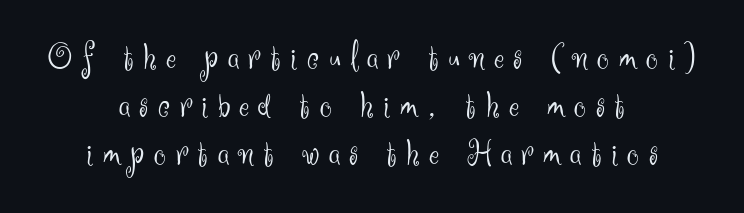
Is the stroke heavy? The answer is a plain regular-or-lighter. No word sits above an underline. A normal amount of white space separates one row of letters from the next. Reading down the block, each line starts at a different indent, mirrored at its end. Every stem runs plumb, perpendicular to the baseline. Tracking value appears strongly positive — letters spread wide.
